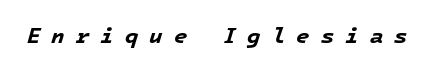
{"italic": "yes", "lean": "right", "slant_degrees": 16, "bold": "yes", "underline": "no", "letter_spacing": "wide", "letter_spacing_em": 0.5, "glyph_px": 22}
